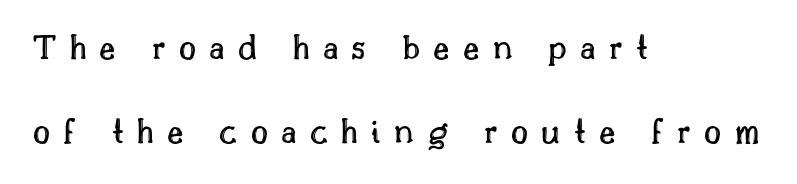
Q: Is the text italic (slanted)? A: No, it is upright.
Q: Is the text underlined? A: No.
Q: How is the paragraph aligned? A: Left-aligned.
Q: Is the spacing between letters normal or unusually wide? A: Unusually wide.
Q: Is the spacing between lines tight, normal or loose? A: Loose.
Q: Width (condensed, normal, or wide)? A: Normal.
Q: x-height? A: Small.
Q: Monospaced? A: No.
